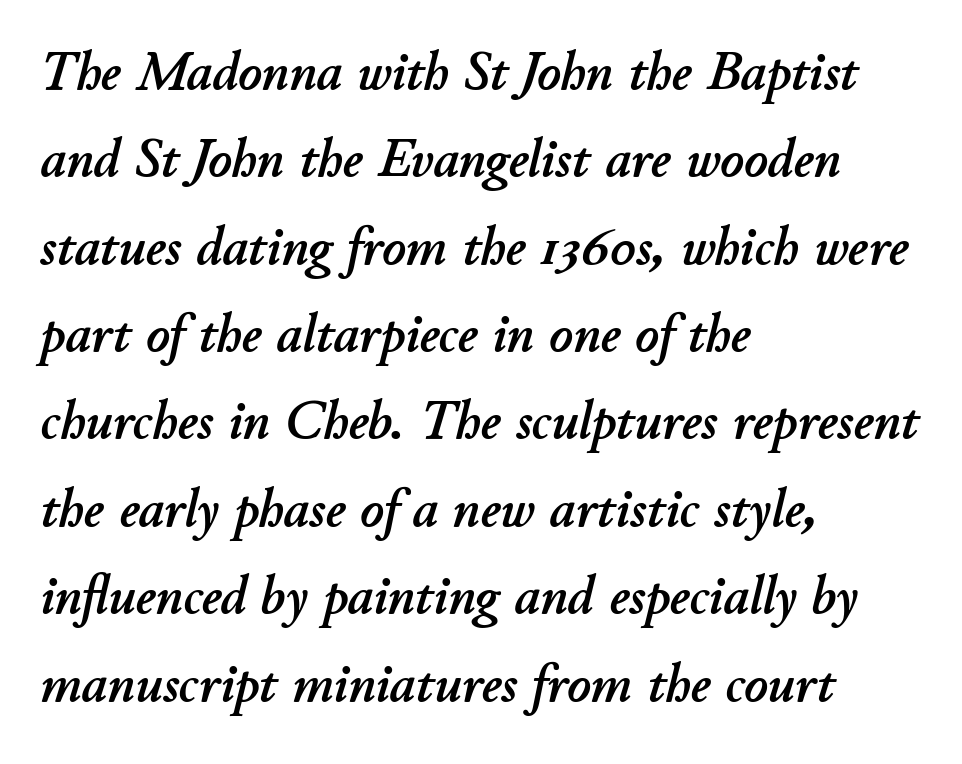
Q: Is the text italic (slanted)? A: Yes, it leans right by about 11 degrees.
Q: Is the text underlined? A: No.
Q: How is the paragraph aligned? A: Left-aligned.
Q: Is the spacing between letters normal or unusually wide? A: Normal.
Q: Is the spacing between lines tight, normal or loose? A: Normal.
Q: Width (condensed, normal, or wide)? A: Normal.
Q: Stroke contrast? A: Low.
Q: x-height? A: Small.
Q: Monospaced? A: No.
